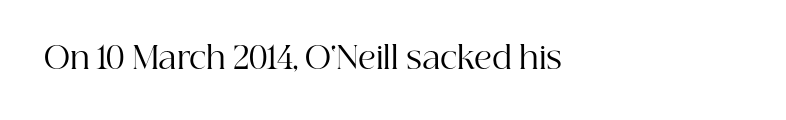
Nobody drew a line under any word here. Does the type have serifs? Yes, each stem ends in a small foot. Designer's note — italics off, roman on. Which margin do the lines hug? The left one — the right edge is uneven. Character widths vary here, with narrow letters taking less room than wide ones.
